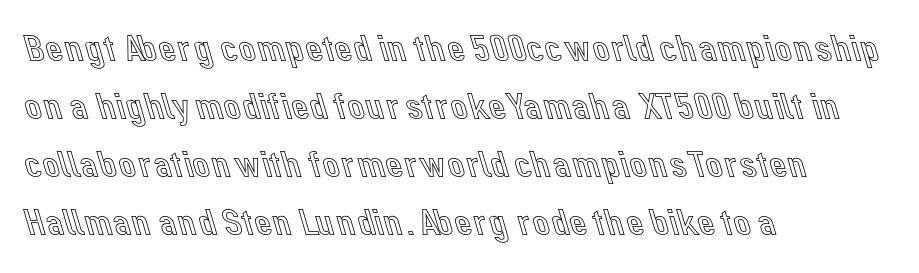
{"width": "normal", "x_height": "medium", "monospaced": "no", "underline": "no", "align": "left", "line_spacing": "normal", "line_spacing_ratio": 1.49, "letter_spacing": "normal", "letter_spacing_em": 0.0, "glyph_px": 39}
